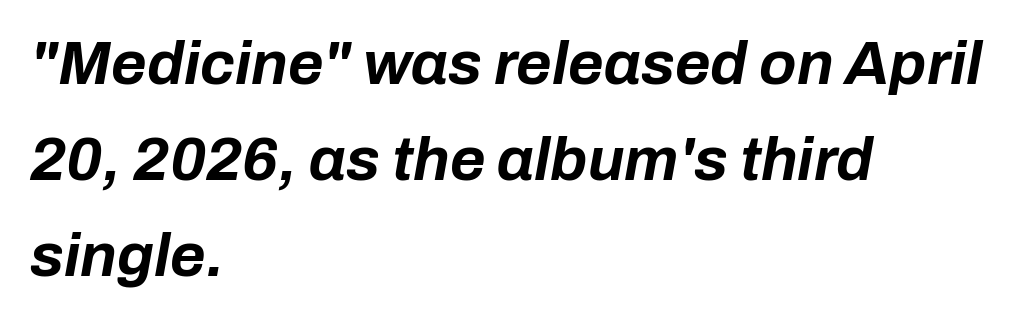
The image shows 61 px bold type, italic (leaning right); set left-aligned, normal line spacing (1.57x), normal letter spacing, not underlined; low stroke contrast and a medium x-height.
